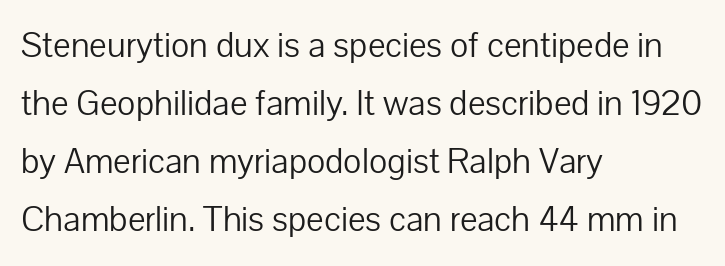
The image shows 37 px light sans-serif type, upright; set left-aligned, normal line spacing (1.57x), normal letter spacing, not underlined; low stroke contrast and a medium x-height.
